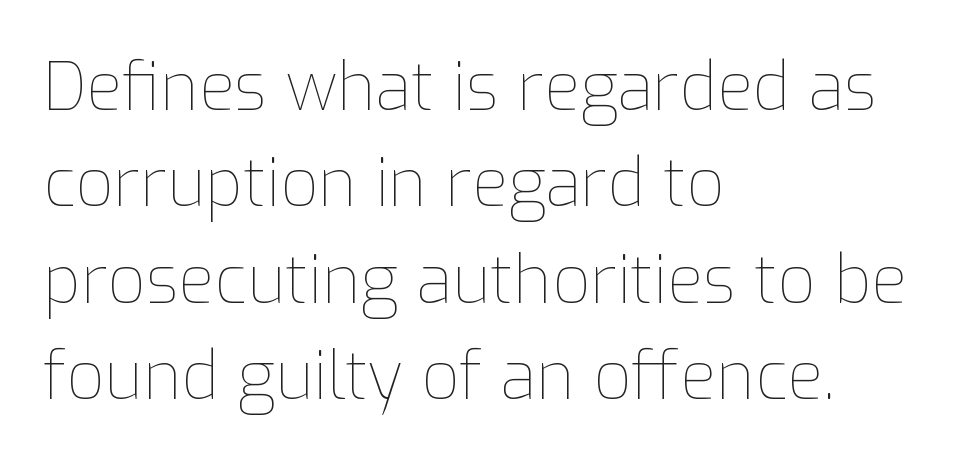
The image shows 66 px thin type, upright; set left-aligned, normal line spacing (1.46x), normal letter spacing, not underlined; low stroke contrast and a medium x-height.
